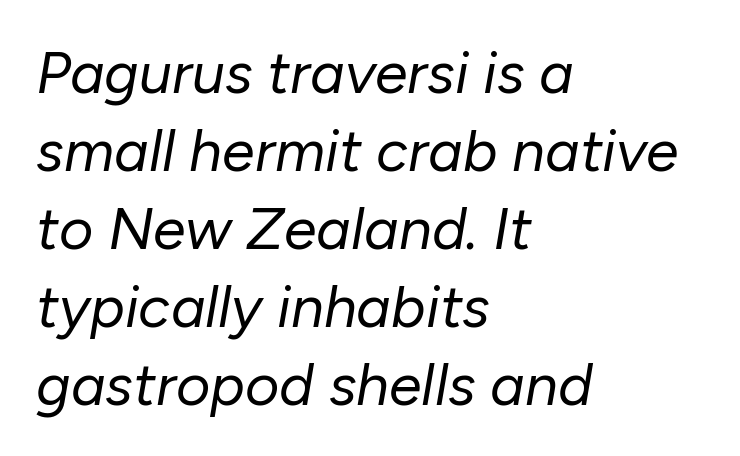
Q: Is the text bold? A: No.
Q: Is the text italic (slanted)? A: Yes, it leans right by about 10 degrees.
Q: Is the text underlined? A: No.
Q: How is the paragraph aligned? A: Left-aligned.
Q: Is the spacing between letters normal or unusually wide? A: Normal.
Q: Is the spacing between lines tight, normal or loose? A: Normal.
Q: Width (condensed, normal, or wide)? A: Normal.
Q: Stroke contrast? A: Low.
Q: x-height? A: Medium.
Q: Monospaced? A: No.
